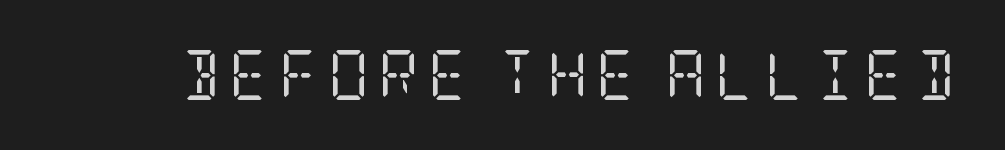
The font's upright variant was chosen for this text. Underline: absent. The strokes carry an ordinary text weight at most. Serif or sans? Serif — the stroke terminals have little feet.
